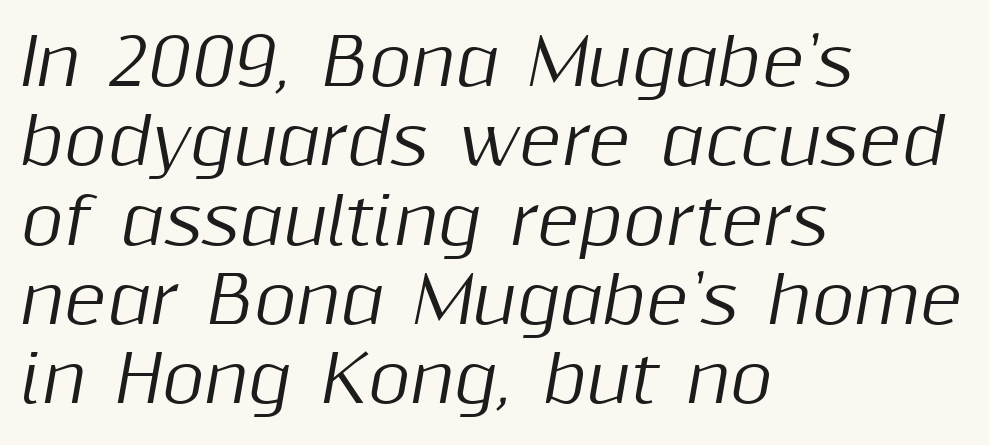
The image shows 65 px text type, italic (leaning right); set left-aligned, line spacing 1.22x, normal letter spacing, not underlined; medium stroke contrast and a medium x-height.
